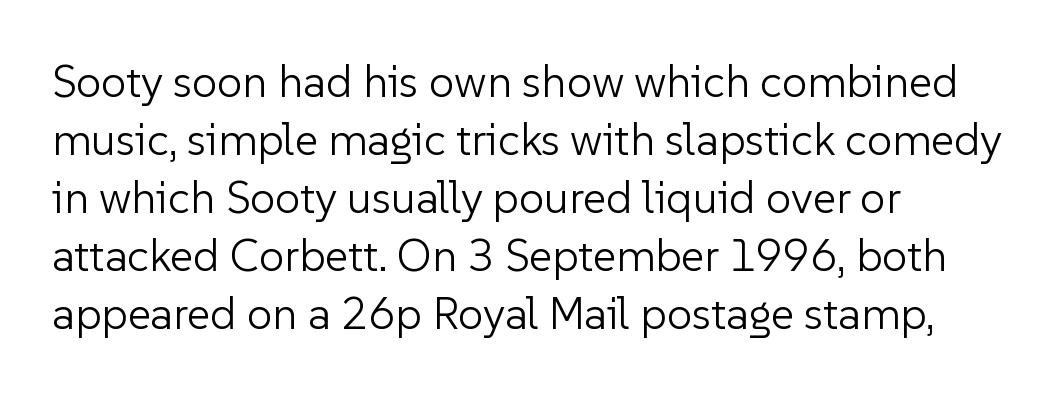
Q: Is the text bold? A: No.
Q: Is the text italic (slanted)? A: No, it is upright.
Q: Is the typeface a serif or a sans-serif typeface? A: Sans-serif.
Q: Is the text underlined? A: No.
Q: How is the paragraph aligned? A: Left-aligned.
Q: Is the spacing between letters normal or unusually wide? A: Normal.
Q: Is the spacing between lines tight, normal or loose? A: Normal.
Q: Width (condensed, normal, or wide)? A: Normal.
Q: Stroke contrast? A: Low.
Q: x-height? A: Medium.
Q: Monospaced? A: No.
